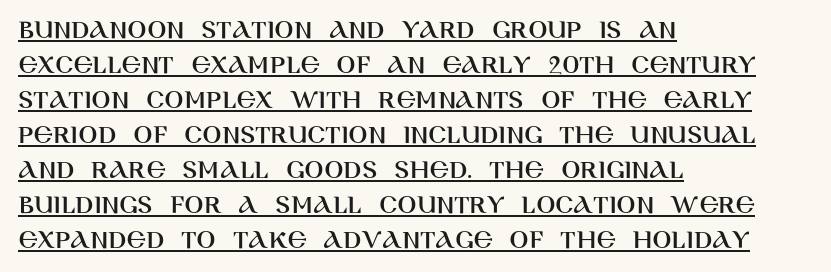
This block has exactly the height ordinary leading produces. You can see a thin bar hugging the bottom of the glyphs. The setting favours the left margin, as ordinary paragraphs usually do. Spacing between characters is what you'd get straight out of the box. Look at the bottom of the vertical strokes: they stop flat, with no serifs. The type sits square on the baseline with zero lean.
